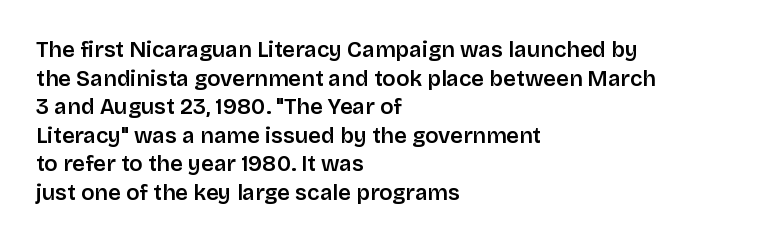
Q: Is the text bold? A: Semi-bold.
Q: Is the text italic (slanted)? A: No, it is upright.
Q: Is the text underlined? A: No.
Q: How is the paragraph aligned? A: Left-aligned.
Q: Is the spacing between letters normal or unusually wide? A: Normal.
Q: Is the spacing between lines tight, normal or loose? A: Normal.
